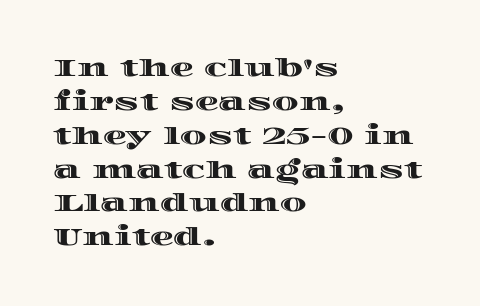
The image shows 24 px text type, upright; set left-aligned, normal line spacing (1.41x), normal letter spacing, not underlined.
